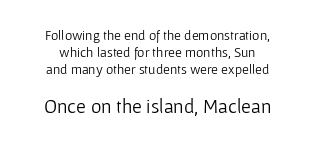
Q: Is the text bold? A: No.
Q: Is the text italic (slanted)? A: No, it is upright.
Q: Is the text underlined? A: No.
Q: Is the spacing between letters normal or unusually wide? A: Normal.
Q: Which block of text is set in a larger size, the first (top) or the second (bottom)? A: The second (bottom) one.
